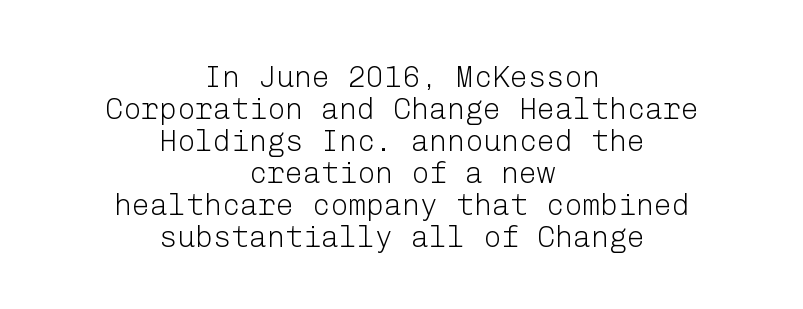
Glance below the letters and you will spot only blank space. The letters stand upright; this is a roman face. The font sits on the lighter half of the weight spectrum, regular included. Typeset on center — no edge is straight.
